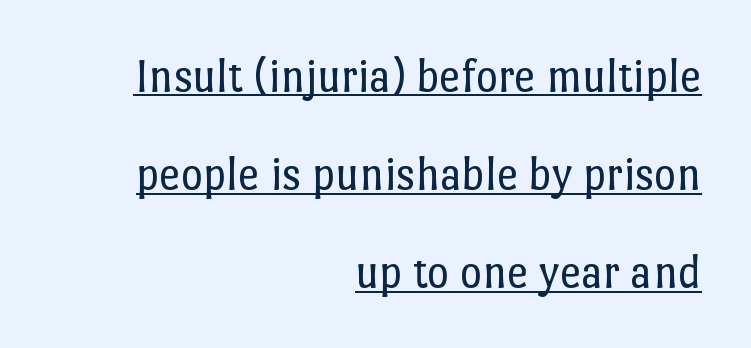
The font is comparable to plain body text, perhaps lighter. Leading: increased. Notice how the stems are strictly vertical — no italics here. Students, observe the line beneath the letters — that is underlining. Each line ends at the same right margin while the left side varies.
